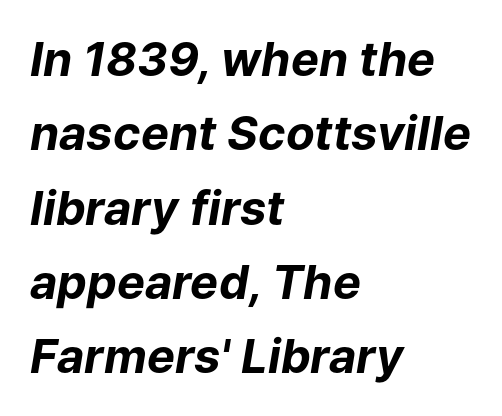
Spacing verdict: proportional, widths tailored to each character. Is the type bold? Yes — the strokes are clearly thick and heavy. Casual observation: everything's shoved over to the left. The strip under each line holds only bare page. The passage shown leans; its letterforms are oblique.
